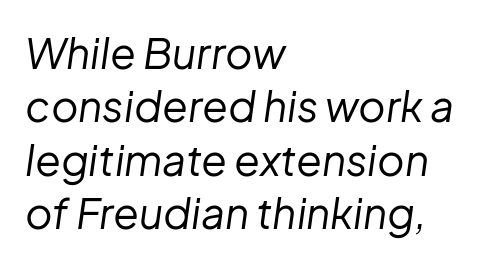
The image shows 42 px regular-weight type, italic (leaning right); set left-aligned, normal line spacing (1.27x), normal letter spacing, not underlined; low stroke contrast and a medium x-height.
